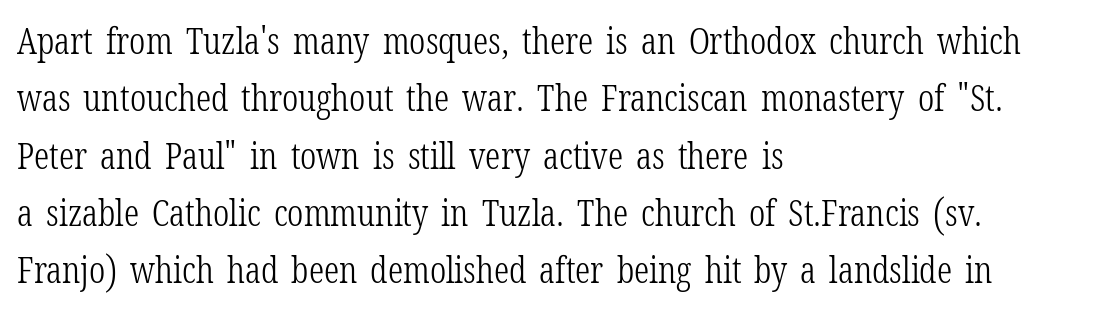
The image shows 37 px light, condensed serif type, upright; set left-aligned, normal line spacing (1.55x), normal letter spacing, not underlined; low stroke contrast and a medium x-height.
